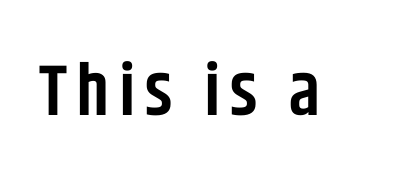
The image shows 72 px semibold, condensed sans-serif type, upright; set not underlined; low stroke contrast and a large x-height.
